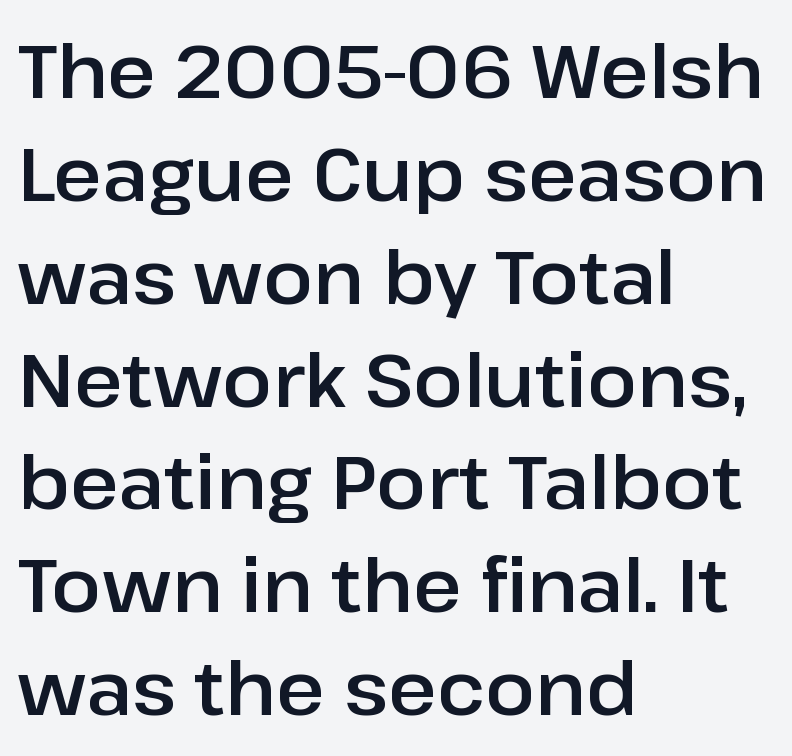
{"serif": "no", "italic": "no", "width": "normal", "stroke_contrast": "low", "x_height": "medium", "monospaced": "no", "underline": "no", "align": "left", "line_spacing": "normal", "line_spacing_ratio": 1.39, "letter_spacing": "normal", "letter_spacing_em": 0.0, "glyph_px": 74}
